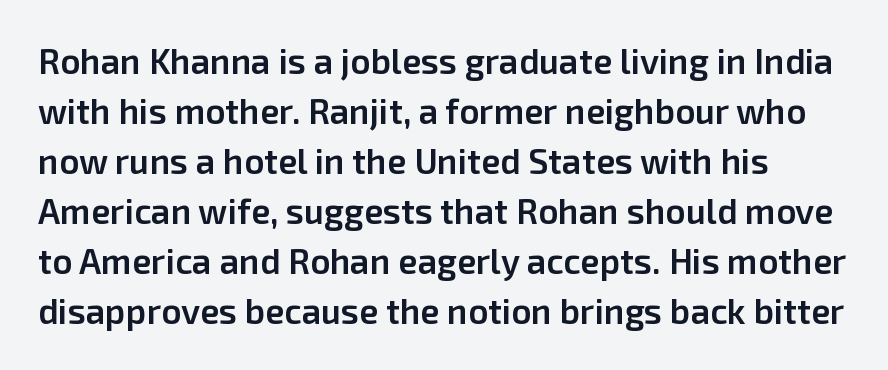
Q: Is the text bold? A: Semi-bold.
Q: Is the text italic (slanted)? A: No, it is upright.
Q: Is the typeface a serif or a sans-serif typeface? A: Sans-serif.
Q: Is the text underlined? A: No.
Q: How is the paragraph aligned? A: Left-aligned.
Q: Is the spacing between letters normal or unusually wide? A: Normal.
Q: Is the spacing between lines tight, normal or loose? A: Normal.
Q: Width (condensed, normal, or wide)? A: Normal.
Q: Stroke contrast? A: Low.
Q: x-height? A: Medium.
Q: Monospaced? A: No.
